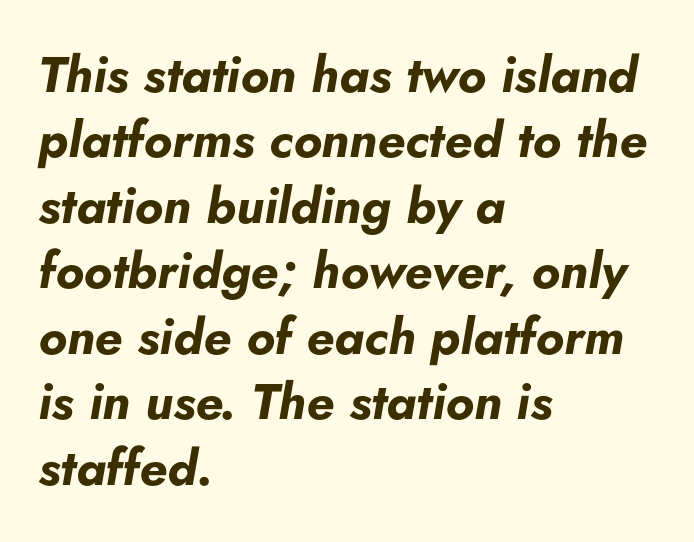
{"italic": "yes", "lean": "right", "slant_degrees": 5, "bold": "yes", "weight": "bold", "width": "normal", "stroke_contrast": "low", "x_height": "small", "monospaced": "no", "underline": "no", "align": "left", "line_spacing": "normal", "line_spacing_ratio": 1.31, "letter_spacing": "normal", "letter_spacing_em": 0.0, "glyph_px": 50}
